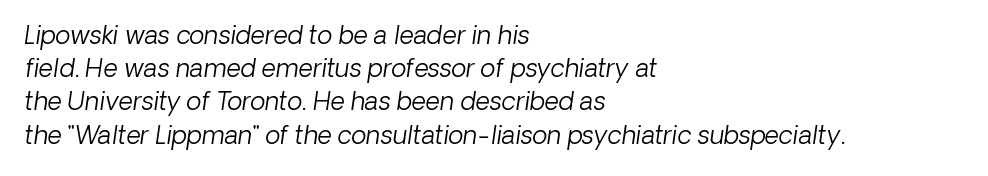
This sample is left-justified, so line endings fall wherever the words run out. This reads as an unemphasized weight, regular at the heaviest. Is there much room between lines? A standard amount, neither cramped nor airy. The strip under each line holds only bare page.
